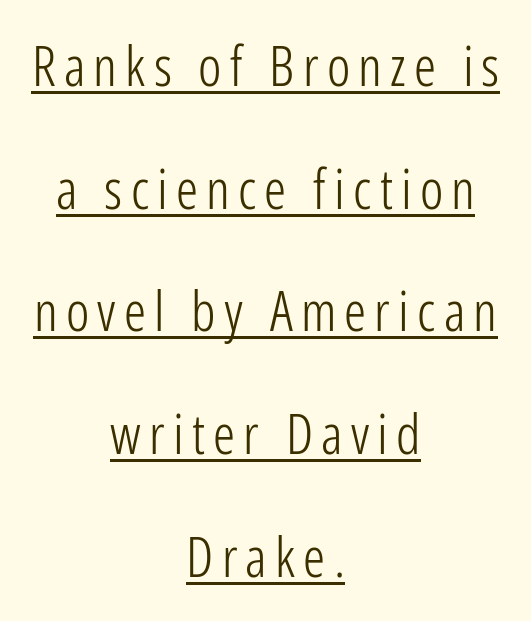
The image shows 55 px light, condensed sans-serif type, upright; set centered, loose line spacing (2.23x), underlined; low stroke contrast and a medium x-height.
